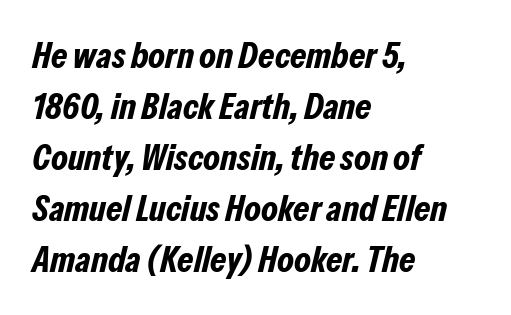
Here the designer chose a conventional face with non-uniform glyph widths. The rendering applies a slant to the glyphs. This block has exactly the height ordinary leading produces. The compositor pushed each line to the left boundary.
